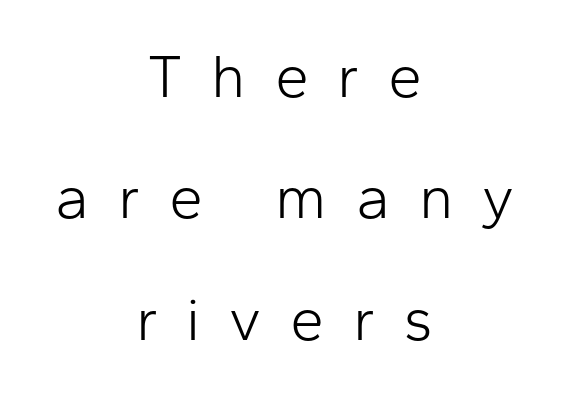
Q: Is the text bold? A: No.
Q: Is the text italic (slanted)? A: No, it is upright.
Q: Is the typeface a serif or a sans-serif typeface? A: Sans-serif.
Q: Is the text underlined? A: No.
Q: How is the paragraph aligned? A: Centered.
Q: Is the spacing between letters normal or unusually wide? A: Unusually wide.
Q: Is the spacing between lines tight, normal or loose? A: Loose.
Q: Width (condensed, normal, or wide)? A: Normal.
Q: Stroke contrast? A: Low.
Q: x-height? A: Medium.
Q: Monospaced? A: No.
